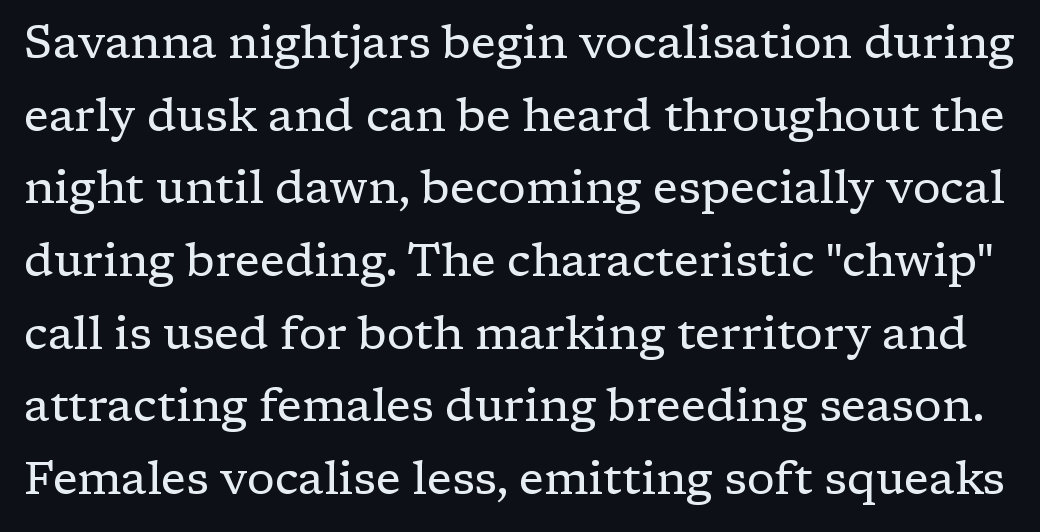
Weight: not bold — regular or lighter. Between one letter and the next there's only the usual sliver of space. Type without underlining. The lines sit at an ordinary, default distance from one another. Each letter keeps its own natural width here, so spacing adapts to shape.
